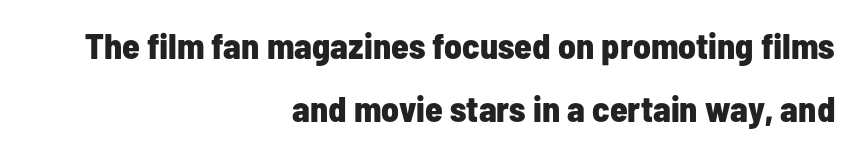
The image shows 36 px bold, condensed sans-serif type, upright; set right-aligned, line spacing 1.75x, normal letter spacing, not underlined; low stroke contrast and a medium x-height.
